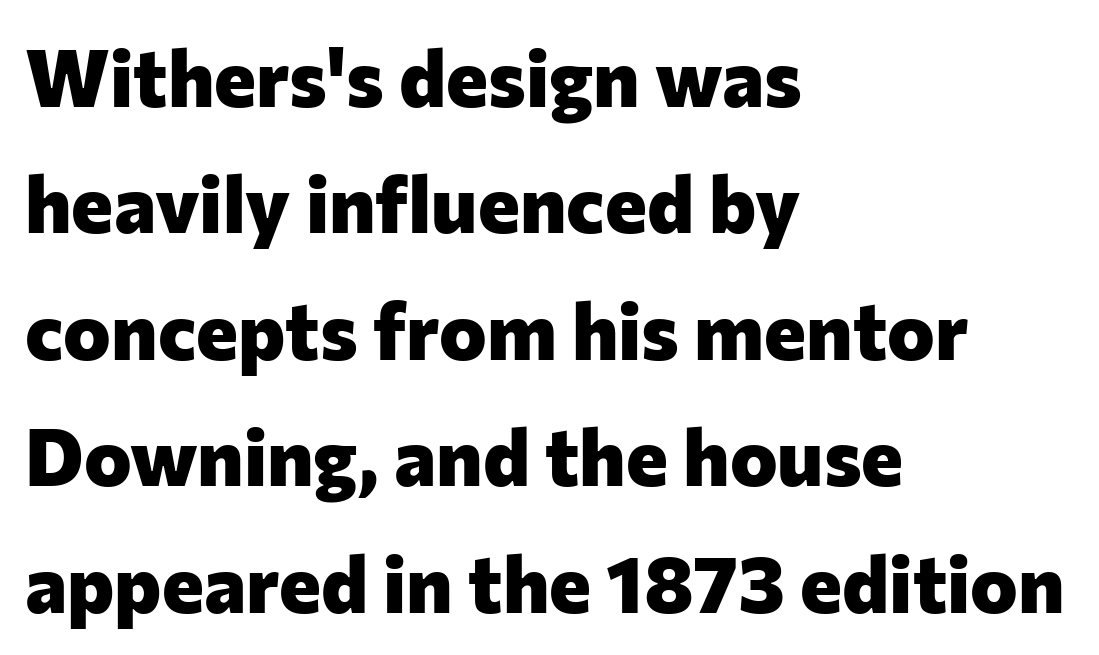
{"serif": "no", "italic": "no", "bold": "yes", "weight": "heavy", "width": "normal", "stroke_contrast": "low", "x_height": "medium", "monospaced": "no", "underline": "no", "align": "left", "line_spacing": "normal", "line_spacing_ratio": 1.58, "letter_spacing": "normal", "letter_spacing_em": 0.0, "glyph_px": 80}
